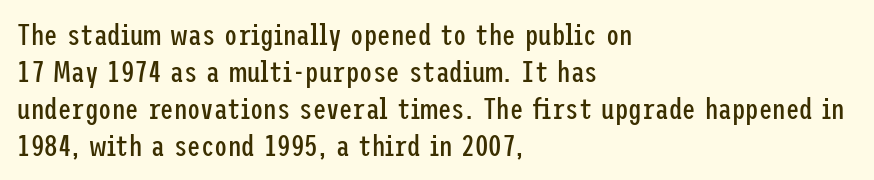
{"serif": "no", "italic": "no", "bold": "no", "weight": "regular", "width": "condensed", "stroke_contrast": "low", "x_height": "medium", "underline": "no", "align": "left", "line_spacing_ratio": 1.23, "letter_spacing": "normal", "letter_spacing_em": 0.0, "glyph_px": 30}
